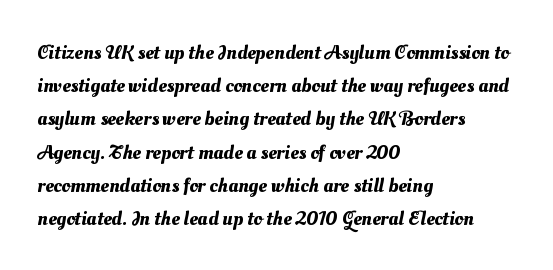
Q: Is the text underlined? A: No.
Q: How is the paragraph aligned? A: Left-aligned.
Q: Is the spacing between letters normal or unusually wide? A: Normal.
Q: Is the spacing between lines tight, normal or loose? A: Normal.
